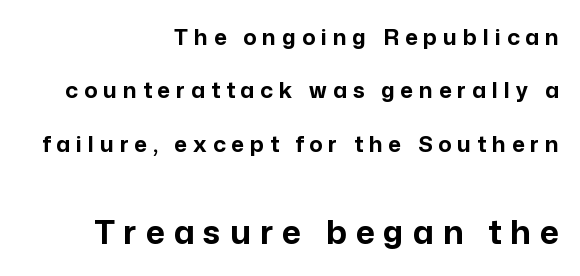
Q: Is the text bold? A: Yes.
Q: Is the text italic (slanted)? A: No, it is upright.
Q: Is the typeface a serif or a sans-serif typeface? A: Sans-serif.
Q: Is the text underlined? A: No.
Q: How is the paragraph aligned? A: Right-aligned.
Q: Is the spacing between letters normal or unusually wide? A: Unusually wide.
Q: Is the spacing between lines tight, normal or loose? A: Loose.
Q: Which block of text is set in a larger size, the first (top) or the second (bottom)? A: The second (bottom) one.
Q: Width (condensed, normal, or wide)? A: Normal.
Q: Stroke contrast? A: Low.
Q: x-height? A: Medium.
Q: Monospaced? A: No.
